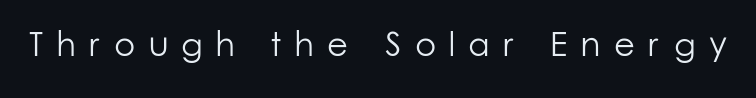
The image shows 34 px light sans-serif type, upright; set unusually wide letter spacing (+0.39 em), not underlined; low stroke contrast and a medium x-height.
